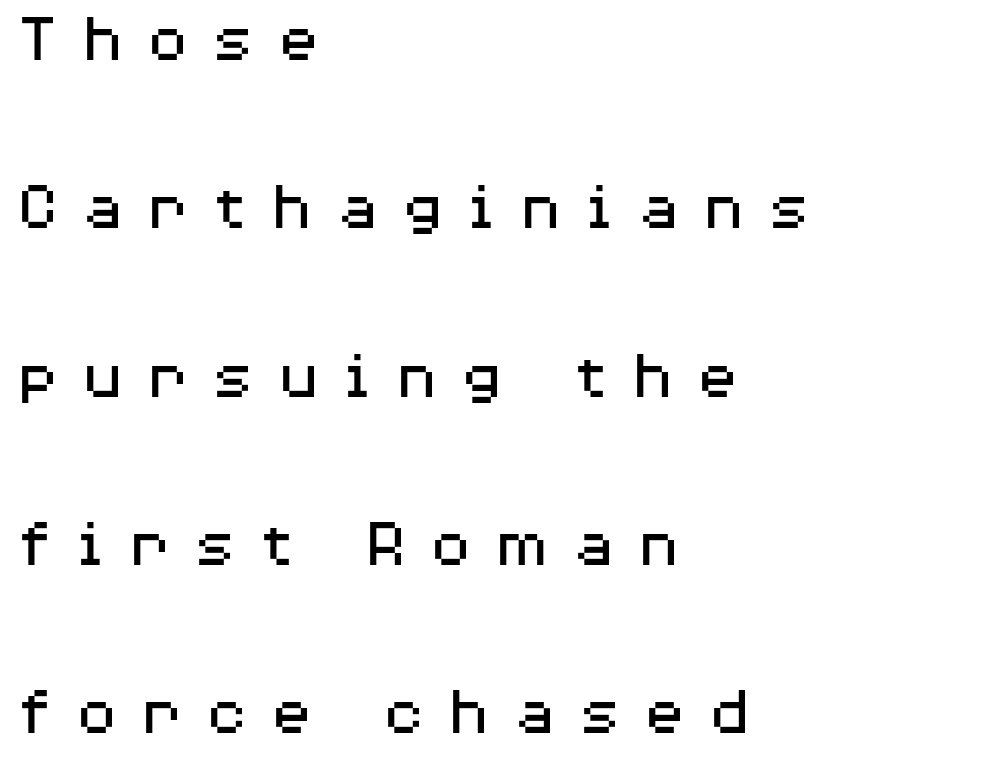
Q: Is the text bold? A: No.
Q: Is the text italic (slanted)? A: No, it is upright.
Q: Is the typeface a serif or a sans-serif typeface? A: Sans-serif.
Q: Is the text underlined? A: No.
Q: How is the paragraph aligned? A: Left-aligned.
Q: Is the spacing between letters normal or unusually wide? A: Unusually wide.
Q: Is the spacing between lines tight, normal or loose? A: Loose.
Q: Width (condensed, normal, or wide)? A: Wide.
Q: Stroke contrast? A: Medium.
Q: x-height? A: Medium.
Q: Monospaced? A: No.
